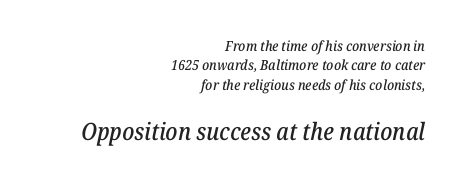
Q: Is the text italic (slanted)? A: Yes, it leans right by about 12 degrees.
Q: Is the text underlined? A: No.
Q: How is the paragraph aligned? A: Right-aligned.
Q: Is the spacing between letters normal or unusually wide? A: Normal.
Q: Is the spacing between lines tight, normal or loose? A: Normal.
Q: Which block of text is set in a larger size, the first (top) or the second (bottom)? A: The second (bottom) one.
